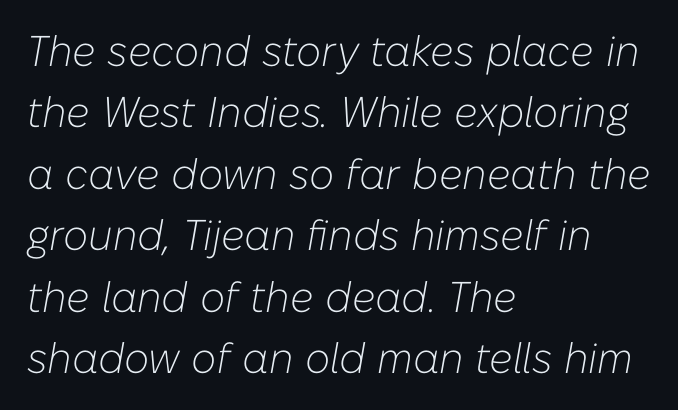
Is the stroke heavy? The answer is a plain regular-or-lighter. The face used here is rendered with its standard letterfit. The passage shown is typed in a proportional face where columns would drift. Visually the block forms a straight wall on the left and a jagged coastline on the right.
